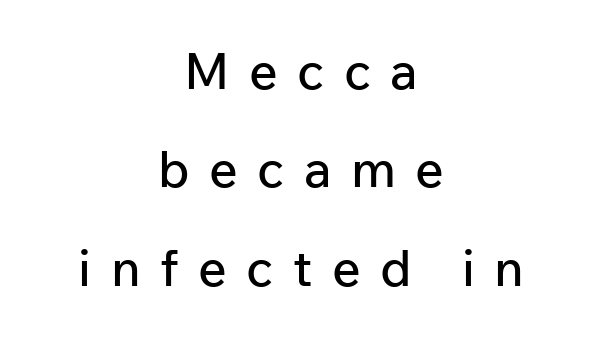
{"serif": "no", "italic": "no", "width": "normal", "stroke_contrast": "low", "x_height": "medium", "monospaced": "no", "underline": "no", "align": "center", "line_spacing": "loose", "line_spacing_ratio": 1.97, "letter_spacing": "wide", "letter_spacing_em": 0.39, "glyph_px": 50}
